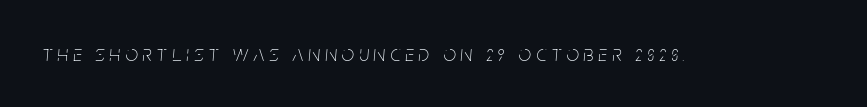
Q: Is the text bold? A: No.
Q: Is the text italic (slanted)? A: Yes, it leans right by about 5 degrees.
Q: Is the text underlined? A: No.
Q: Is the spacing between letters normal or unusually wide? A: Unusually wide.
